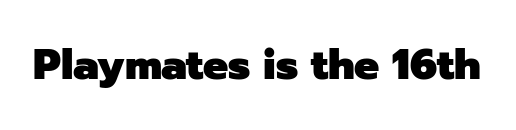
{"serif": "no", "italic": "no", "bold": "yes", "weight": "heavy", "width": "normal", "stroke_contrast": "low", "x_height": "medium", "monospaced": "no", "underline": "no", "letter_spacing": "normal", "letter_spacing_em": 0.0, "glyph_px": 42}
